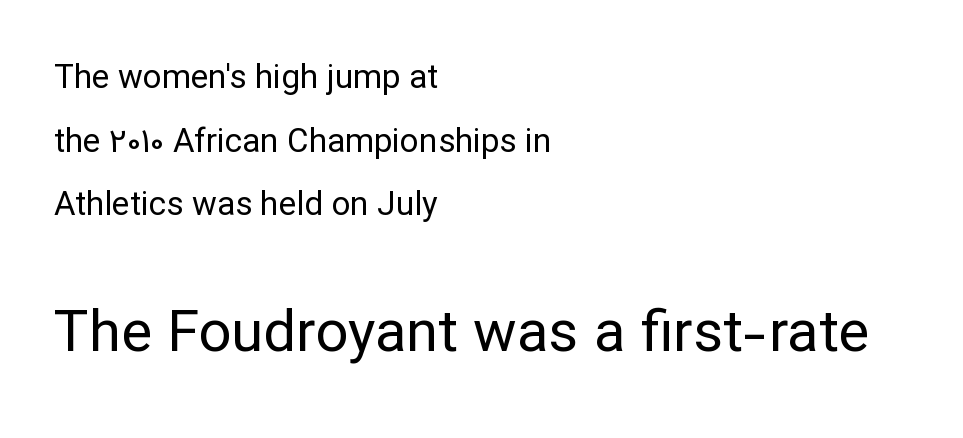
{"serif": "no", "italic": "no", "bold": "no", "weight": "regular", "width": "normal", "stroke_contrast": "low", "x_height": "medium", "monospaced": "no", "underline": "no", "align": "left", "line_spacing": "loose", "line_spacing_ratio": 1.93, "letter_spacing": "normal", "letter_spacing_em": 0.0, "larger_block": "second", "size_ratio": 1.76, "glyph_px": 58}
